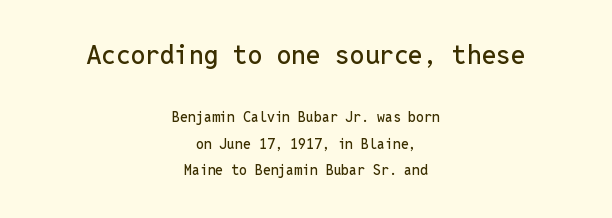
Honestly, there is no underline to notice here at all. In this sample the first text group is rendered at the bigger scale. Quick note: not italic, upright. Quick note: interline space is abundant. Observe the ordinary spacing: letters are neighbours, not strangers.
